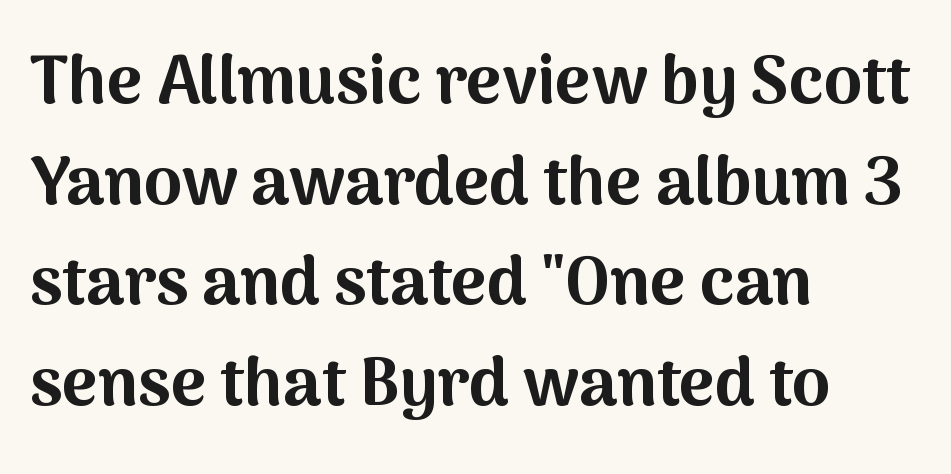
Style check: upright. The face used here is proportionally spaced, like ordinary book or web type. Heft: maximum for text — a bold. Reading down the block, your eye returns to a fixed left position each line. Evenly set lines give the paragraph a standard silhouette. Typographically, this falls in the sans-serif category.
